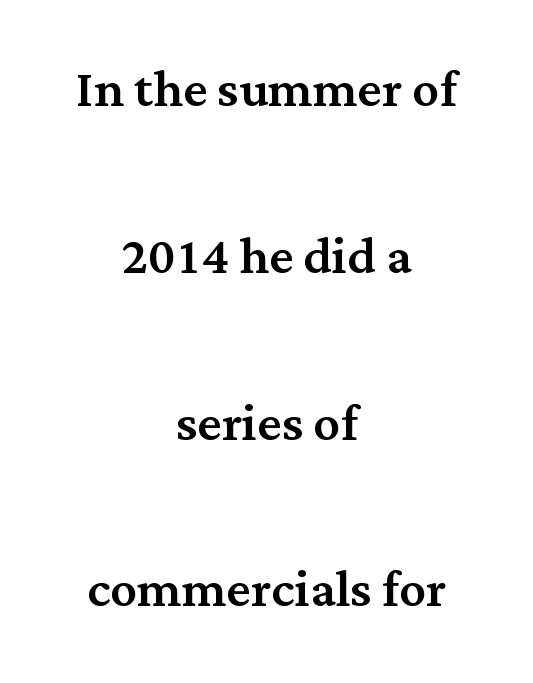
Q: Is the text italic (slanted)? A: No, it is upright.
Q: Is the typeface a serif or a sans-serif typeface? A: Serif.
Q: Is the text underlined? A: No.
Q: How is the paragraph aligned? A: Centered.
Q: Is the spacing between letters normal or unusually wide? A: Normal.
Q: Is the spacing between lines tight, normal or loose? A: Loose.
Q: Width (condensed, normal, or wide)? A: Normal.
Q: Stroke contrast? A: Medium.
Q: x-height? A: Medium.
Q: Monospaced? A: No.
